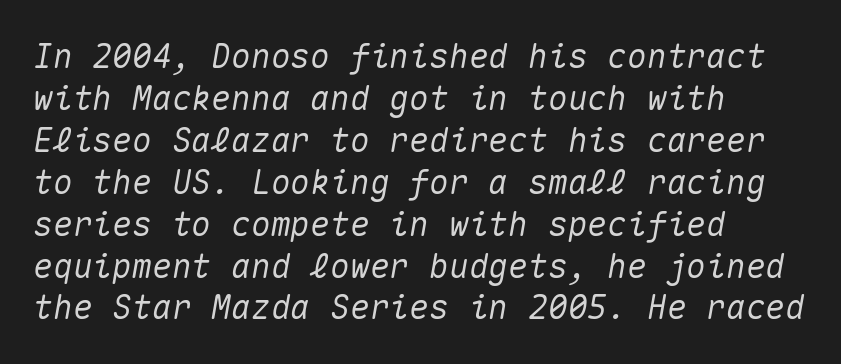
Q: Is the text italic (slanted)? A: Yes, it leans right by about 10 degrees.
Q: Is the text underlined? A: No.
Q: How is the paragraph aligned? A: Left-aligned.
Q: Is the spacing between letters normal or unusually wide? A: Normal.
Q: Is the spacing between lines tight, normal or loose? A: Normal.
Q: Width (condensed, normal, or wide)? A: Normal.
Q: Stroke contrast? A: Medium.
Q: x-height? A: Medium.
Q: Monospaced? A: Yes.
